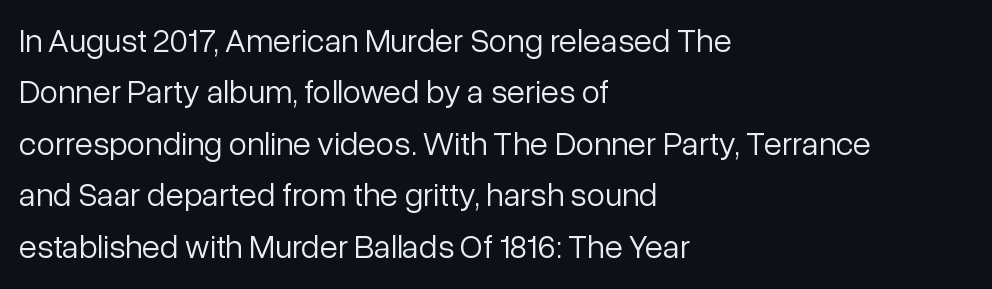
Q: Is the text bold? A: No.
Q: Is the text italic (slanted)? A: No, it is upright.
Q: Is the typeface a serif or a sans-serif typeface? A: Sans-serif.
Q: Is the text underlined? A: No.
Q: How is the paragraph aligned? A: Left-aligned.
Q: Is the spacing between letters normal or unusually wide? A: Normal.
Q: Is the spacing between lines tight, normal or loose? A: Normal.
Q: Width (condensed, normal, or wide)? A: Normal.
Q: Stroke contrast? A: Low.
Q: x-height? A: Medium.
Q: Monospaced? A: No.
